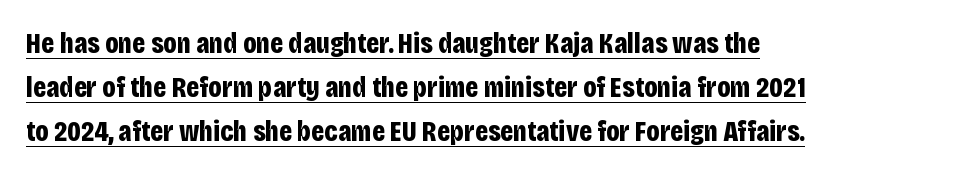
Nobody touched the tracking dial on this one. Notice how the stems are strictly vertical — no italics here. Caption: bold face, heavy strokes. Baseline-to-baseline distance is the conventional proportion of letter height.
